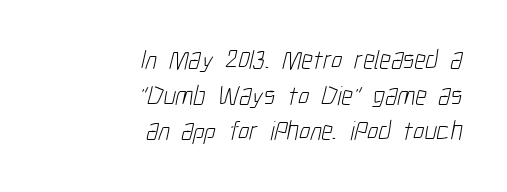
The image shows 27 px text type; set right-aligned, normal line spacing (1.32x), normal letter spacing, not underlined.
